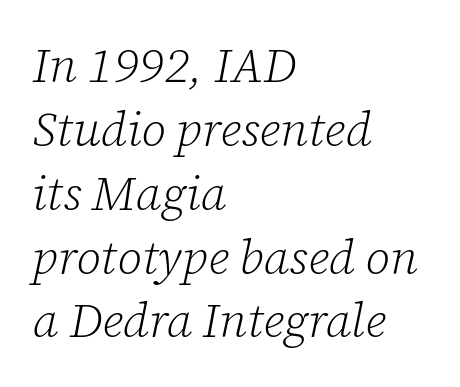
The image shows 48 px light serif type, italic (leaning right); set left-aligned, normal line spacing (1.33x), normal letter spacing, not underlined; low stroke contrast and a medium x-height.
